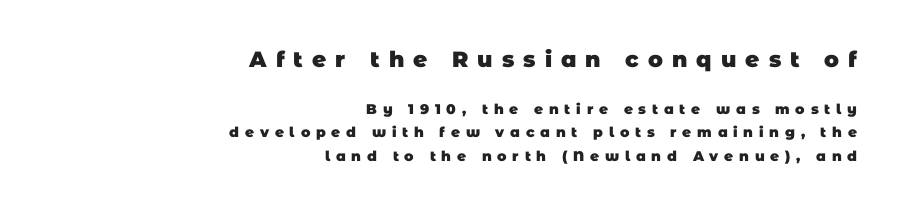
{"bold": "yes", "underline": "no", "align": "right", "line_spacing": "normal", "line_spacing_ratio": 1.69, "letter_spacing": "wide", "letter_spacing_em": 0.41, "larger_block": "first", "size_ratio": 1.57, "glyph_px": 22}
